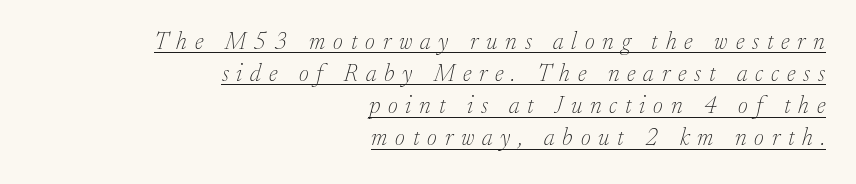
The image shows 24 px text type, italic (leaning right); set right-aligned, normal line spacing (1.34x), unusually wide letter spacing (+0.33 em), underlined.
